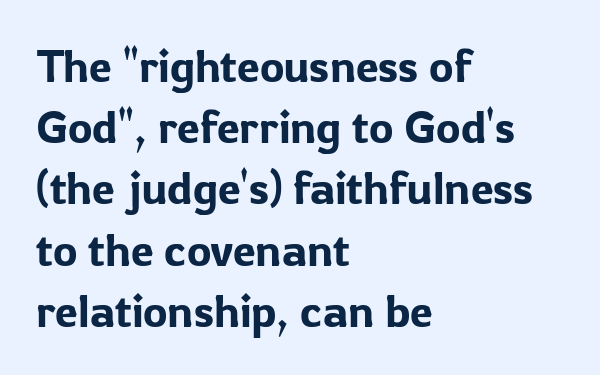
The image shows 46 px sans-serif type, upright; set left-aligned, normal line spacing (1.33x), normal letter spacing, not underlined; low stroke contrast and a medium x-height.
